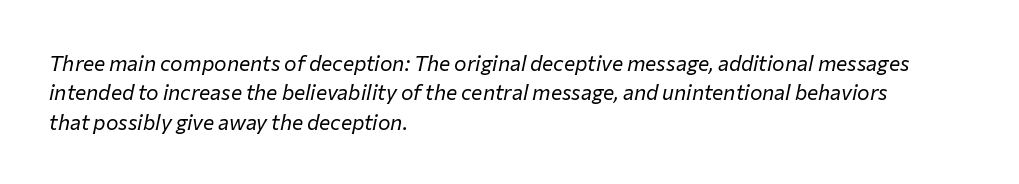
The image shows 21 px text type, italic (leaning right); set left-aligned, normal line spacing (1.4x), normal letter spacing, not underlined.
